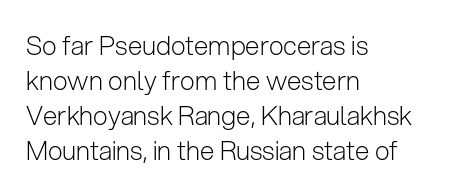
How are the letters spaced? Ordinarily, with no added tracking. Has an underline been added? It has not. Honestly, the row spacing looks completely unremarkable. The font is comparable to plain body text, perhaps lighter. Visually the block forms a straight wall on the left and a jagged coastline on the right.
